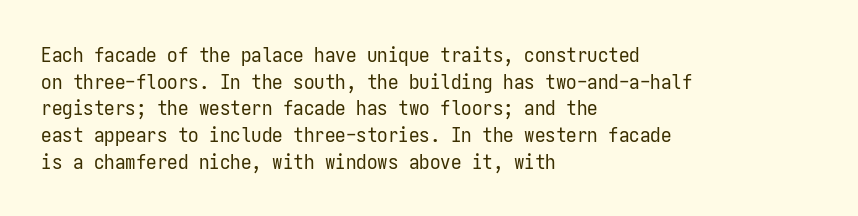
Q: Is the text bold? A: No.
Q: Is the text italic (slanted)? A: No, it is upright.
Q: Is the text underlined? A: No.
Q: How is the paragraph aligned? A: Left-aligned.
Q: Is the spacing between letters normal or unusually wide? A: Normal.
Q: Is the spacing between lines tight, normal or loose? A: Normal.
